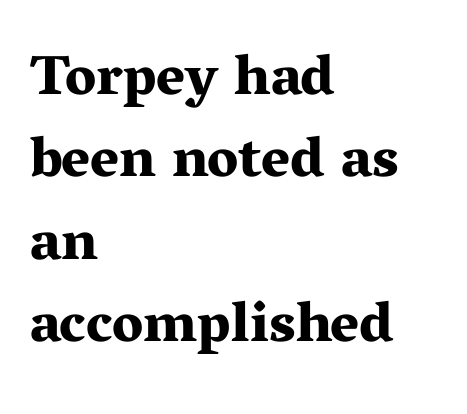
Q: Is the text bold? A: Yes.
Q: Is the text italic (slanted)? A: No, it is upright.
Q: Is the typeface a serif or a sans-serif typeface? A: Serif.
Q: Is the text underlined? A: No.
Q: How is the paragraph aligned? A: Left-aligned.
Q: Is the spacing between letters normal or unusually wide? A: Normal.
Q: Is the spacing between lines tight, normal or loose? A: Normal.
Q: Width (condensed, normal, or wide)? A: Wide.
Q: Stroke contrast? A: Medium.
Q: x-height? A: Medium.
Q: Monospaced? A: No.
